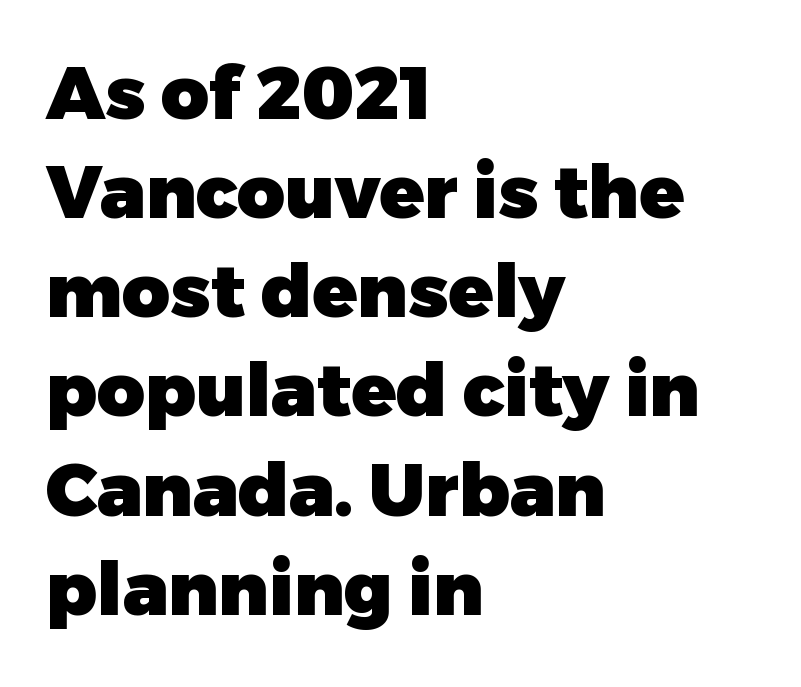
The rendering shows plain stroke endings on the letterforms — a sans-serif design. What weight is shown? A full bold with thick strokes. Unlike italic type, these characters show no tilt at all. The string is rendered with underlining switched off. Characters follow at the spacing the type designer built in.
